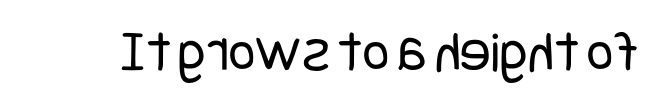
No letter is thick-stroked: the sample isn't bold. The type is set solid horizontally, with unmodified tracking. Nope, not italic — everything's standing straight. Typographically, this falls in the sans-serif category. The gap between lines stays unmarked.
